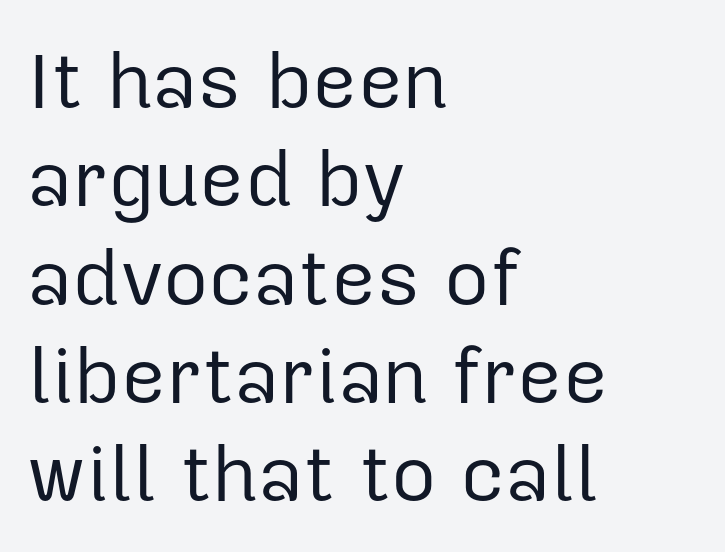
The image shows 78 px regular-weight sans-serif type, upright; set left-aligned, normal line spacing (1.26x), normal letter spacing, not underlined; low stroke contrast and a medium x-height.
